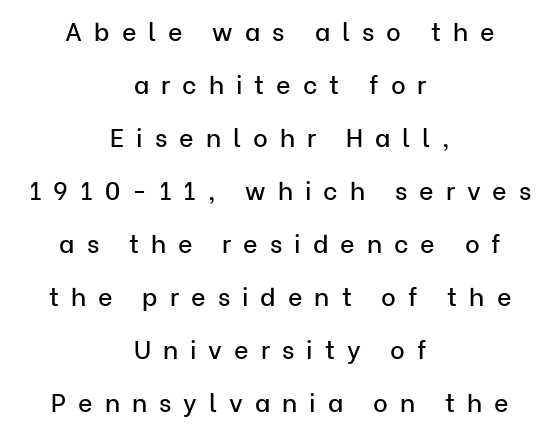
{"italic": "no", "underline": "no", "align": "center", "line_spacing": "loose", "line_spacing_ratio": 2.12, "letter_spacing": "wide", "letter_spacing_em": 0.48, "glyph_px": 25}
